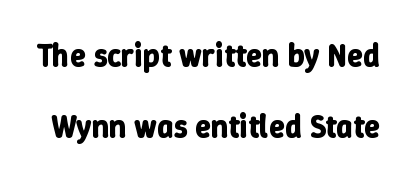
Q: Is the text bold? A: Yes.
Q: Is the text italic (slanted)? A: No, it is upright.
Q: Is the text underlined? A: No.
Q: Is the spacing between letters normal or unusually wide? A: Normal.
Q: Is the spacing between lines tight, normal or loose? A: Loose.
Q: Width (condensed, normal, or wide)? A: Normal.
Q: Stroke contrast? A: Low.
Q: x-height? A: Medium.
Q: Monospaced? A: No.
